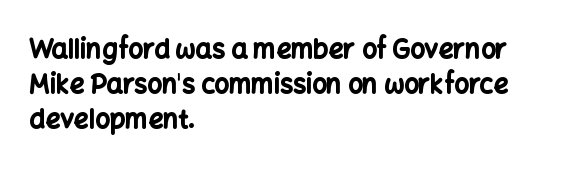
Q: Is the text bold? A: Yes.
Q: Is the text italic (slanted)? A: No, it is upright.
Q: Is the text underlined? A: No.
Q: How is the paragraph aligned? A: Left-aligned.
Q: Is the spacing between letters normal or unusually wide? A: Normal.
Q: Is the spacing between lines tight, normal or loose? A: Normal.
